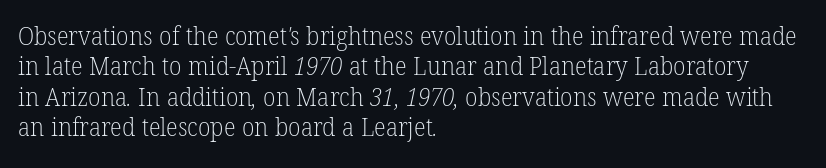
Q: Is the text bold? A: No.
Q: Is the text underlined? A: No.
Q: How is the paragraph aligned? A: Left-aligned.
Q: Is the spacing between letters normal or unusually wide? A: Normal.
